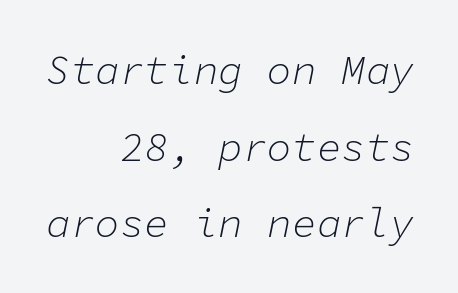
Does the lettering tilt? It does — this is italic. Do the characters align in a grid? Yes, the font is monospaced. The type is set solid horizontally, with unmodified tracking. Unmarked baselines from the first word to the last. Every row of glyphs terminates at an identical x-position on the right.
